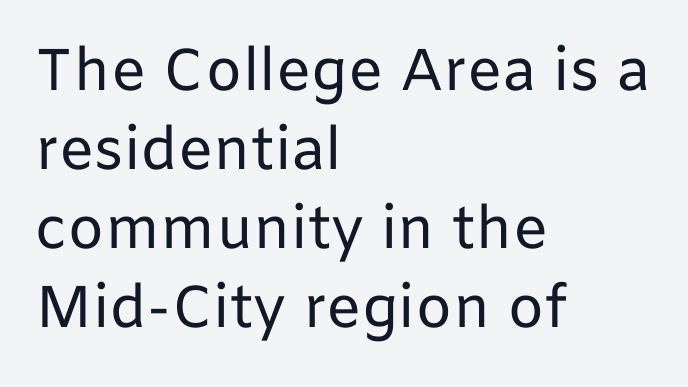
The image shows 59 px regular-weight sans-serif type, upright; set left-aligned, normal line spacing (1.34x), normal letter spacing, not underlined; low stroke contrast and a medium x-height.
